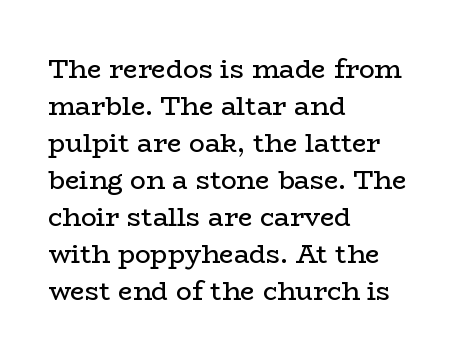
Rule under the text: the space is simply empty. The tracking reads as untouched default to a designer's eye. Compared with a typical body face, this is equally light or lighter still. A student would call this left alignment; a typographer would say flush left, rag right. The rows are spaced the way most documents space them.
